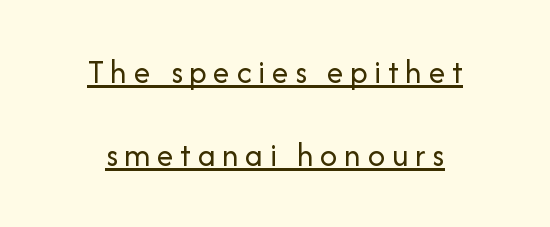
Does a line run under the words? Yes, clearly. Upright lettering throughout. Is the type heavy? It reads as light-to-regular instead. You could not count columns in this text — the font is proportionally spaced. Serifs: no, the terminals of the letterforms are clean. Reading down the block, each line starts at a different indent, mirrored at its end.
